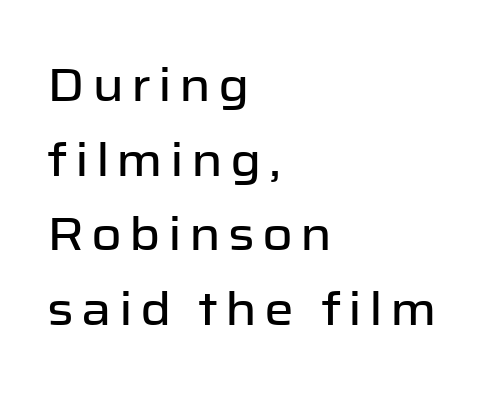
{"serif": "no", "italic": "no", "width": "normal", "stroke_contrast": "low", "x_height": "medium", "monospaced": "no", "underline": "no", "align": "left", "line_spacing": "normal", "line_spacing_ratio": 1.59, "glyph_px": 47}
